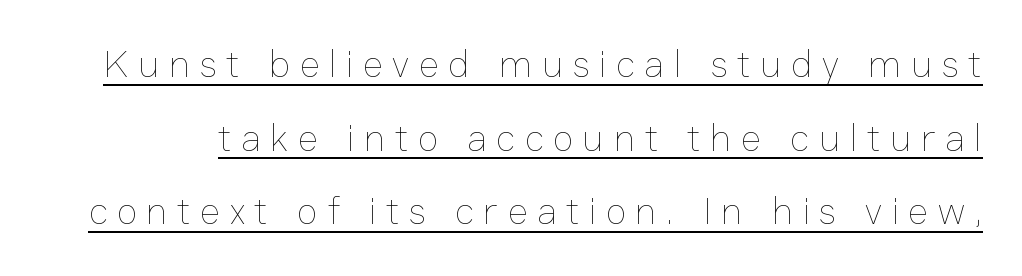
Q: Is the text bold? A: No.
Q: Is the text italic (slanted)? A: No, it is upright.
Q: Is the text underlined? A: Yes.
Q: Is the spacing between letters normal or unusually wide? A: Unusually wide.
Q: Width (condensed, normal, or wide)? A: Normal.
Q: Stroke contrast? A: Low.
Q: x-height? A: Medium.
Q: Monospaced? A: No.
